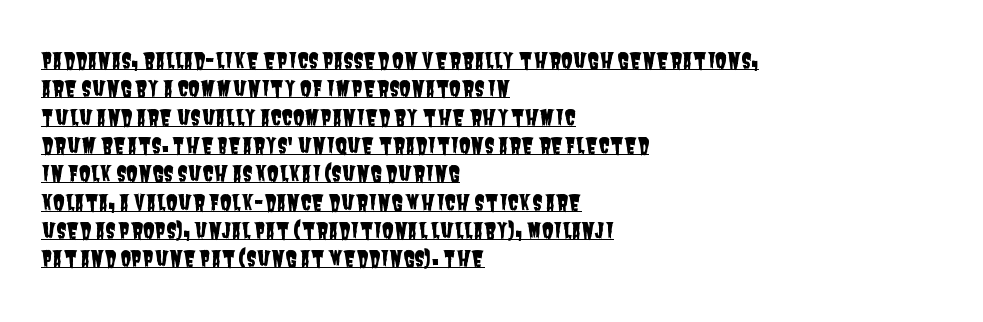
Every row of glyphs begins at an identical x-position on the left. Letter spacing: default. Whoever set this chose a conventional vertical rhythm. Each line of the rendering has a horizontal stroke beneath the glyphs.
